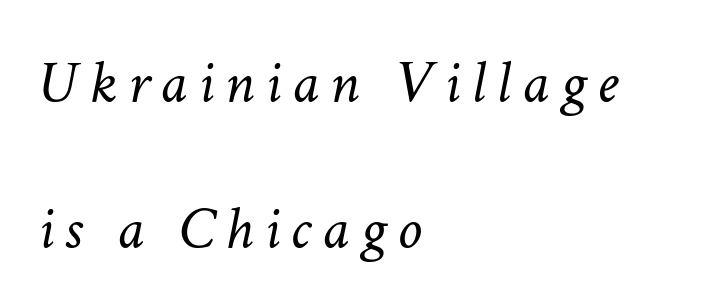
You could not count columns in this text — the font is proportionally spaced. Quick note: interline space is abundant. Caption: multi-line text, flush left, ragged right. The letterforms sit at book weight or below.
